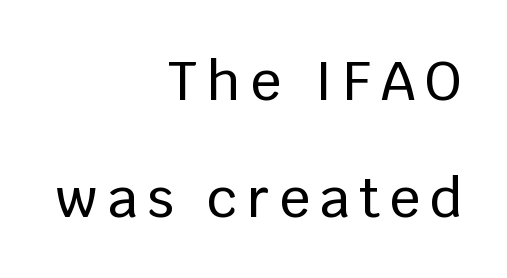
{"serif": "no", "italic": "no", "width": "normal", "stroke_contrast": "low", "x_height": "large", "monospaced": "no", "underline": "no", "align": "right", "line_spacing": "loose", "line_spacing_ratio": 2.16, "glyph_px": 54}
